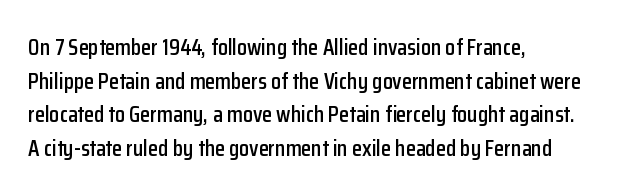
Notice how the passage keeps a crisp vertical edge on the left only. Ascenders rise straight up at ninety degrees. The passage shown is not underscored anywhere. Tracking value appears to be zero — textbook default spacing.
